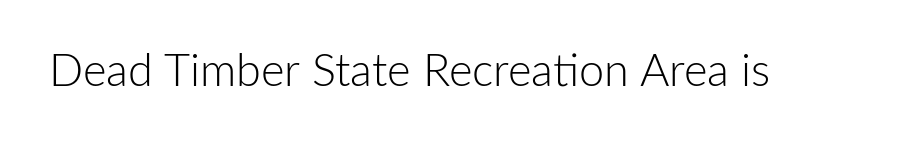
Q: Is the text bold? A: No.
Q: Is the text italic (slanted)? A: No, it is upright.
Q: Is the typeface a serif or a sans-serif typeface? A: Sans-serif.
Q: Is the text underlined? A: No.
Q: Is the spacing between letters normal or unusually wide? A: Normal.
Q: Width (condensed, normal, or wide)? A: Normal.
Q: Stroke contrast? A: Low.
Q: x-height? A: Medium.
Q: Monospaced? A: No.
